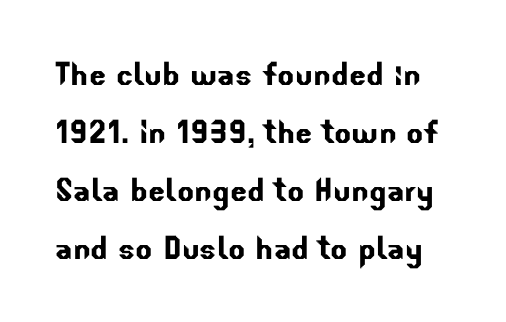
The image shows 40 px sans-serif type; set normal line spacing (1.45x), normal letter spacing, not underlined; low stroke contrast and a small x-height.
